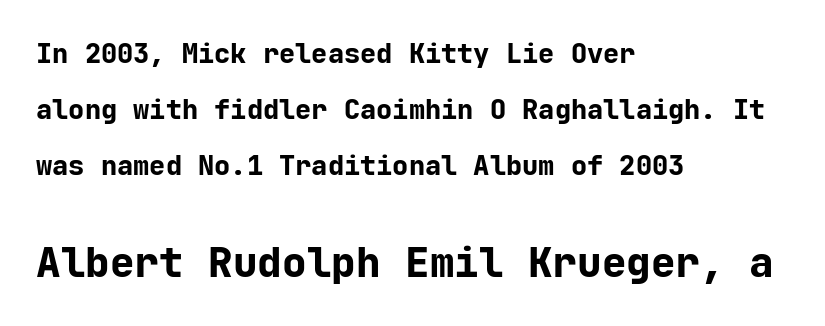
{"serif": "no", "italic": "no", "bold": "yes", "weight": "bold", "width": "normal", "stroke_contrast": "low", "x_height": "medium", "monospaced": "yes", "underline": "no", "align": "left", "line_spacing": "loose", "line_spacing_ratio": 2.08, "letter_spacing": "normal", "letter_spacing_em": 0.0, "larger_block": "second", "size_ratio": 1.52, "glyph_px": 41}
